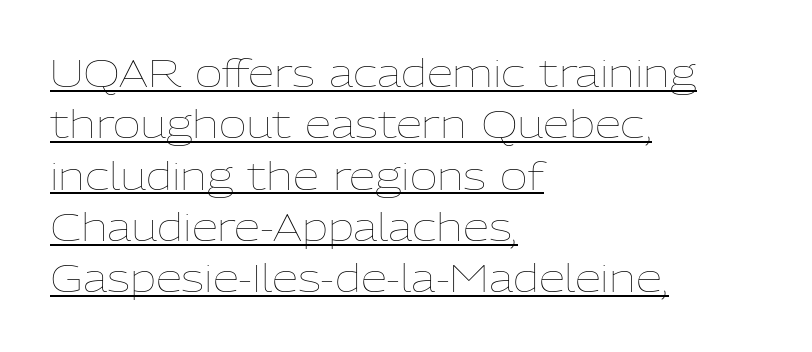
Q: Is the text bold? A: No.
Q: Is the text italic (slanted)? A: No, it is upright.
Q: Is the text underlined? A: Yes.
Q: How is the paragraph aligned? A: Left-aligned.
Q: Is the spacing between letters normal or unusually wide? A: Normal.
Q: Is the spacing between lines tight, normal or loose? A: Normal.
Q: Width (condensed, normal, or wide)? A: Normal.
Q: Stroke contrast? A: Low.
Q: x-height? A: Medium.
Q: Monospaced? A: No.
